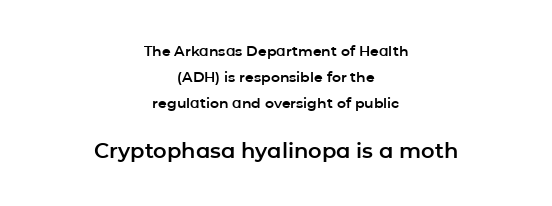
The image shows 21 px text type, upright; set centered, line spacing 1.86x, normal letter spacing, not underlined; the second (bottom) block is 1.5x larger.
